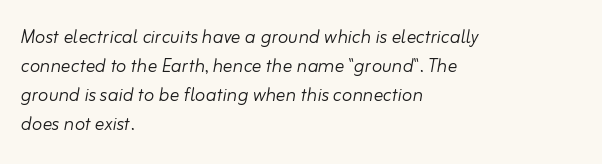
There is no visible air inserted between adjacent glyphs. No letter is thick-stroked: the sample isn't bold. The zone under the glyphs is completely vacant. Designer's note — italics engaged.
